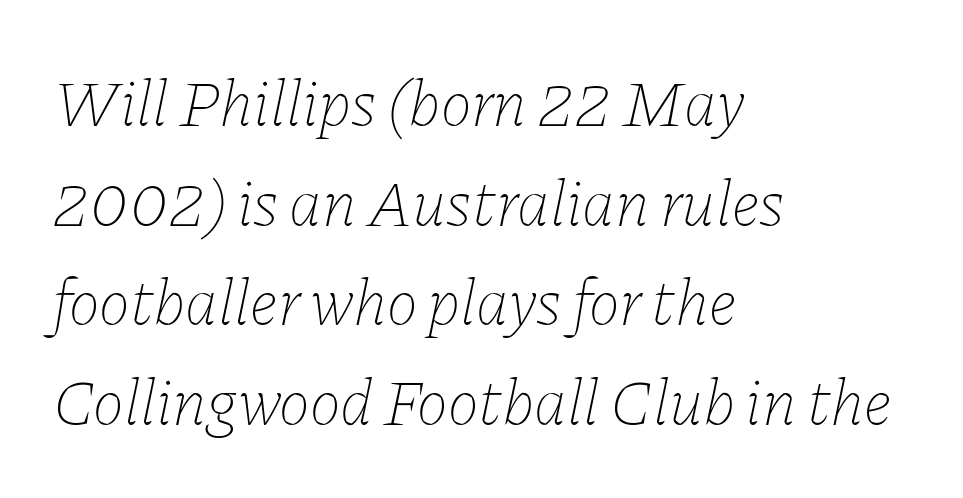
{"italic": "yes", "lean": "right", "slant_degrees": 11, "bold": "no", "weight": "thin", "width": "normal", "stroke_contrast": "low", "x_height": "medium", "monospaced": "no", "underline": "no", "align": "left", "line_spacing": "normal", "line_spacing_ratio": 1.51, "letter_spacing": "normal", "letter_spacing_em": 0.0, "glyph_px": 66}
